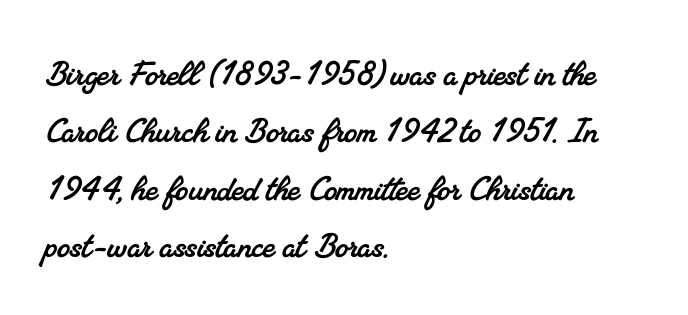
{"serif": "yes", "width": "normal", "stroke_contrast": "medium", "x_height": "small", "monospaced": "no", "underline": "no", "align": "left", "line_spacing": "normal", "line_spacing_ratio": 1.4, "letter_spacing": "normal", "letter_spacing_em": 0.0, "glyph_px": 41}
